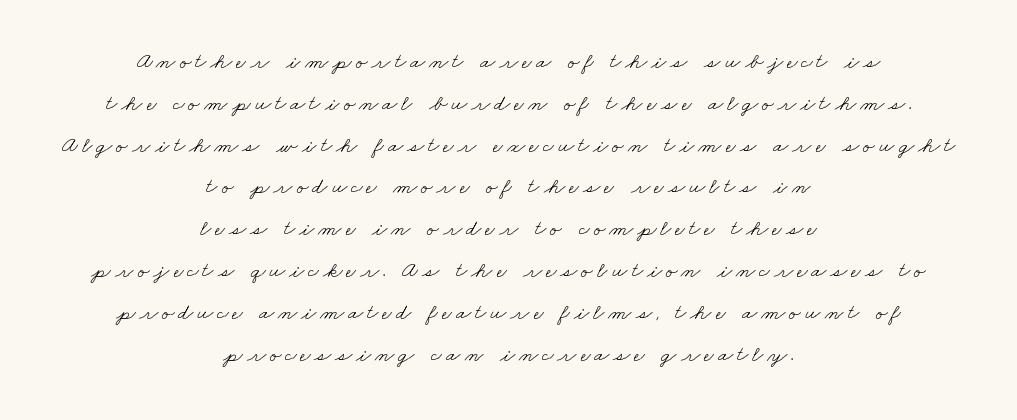
{"bold": "no", "underline": "no", "align": "center", "line_spacing": "loose", "line_spacing_ratio": 1.9, "glyph_px": 22}
